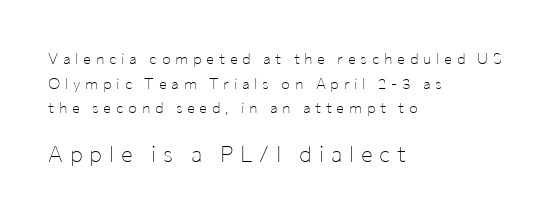
Q: Is the text bold? A: No.
Q: Is the text italic (slanted)? A: No, it is upright.
Q: Is the text underlined? A: No.
Q: How is the paragraph aligned? A: Left-aligned.
Q: Is the spacing between letters normal or unusually wide? A: Unusually wide.
Q: Is the spacing between lines tight, normal or loose? A: Normal.
Q: Which block of text is set in a larger size, the first (top) or the second (bottom)? A: The second (bottom) one.
